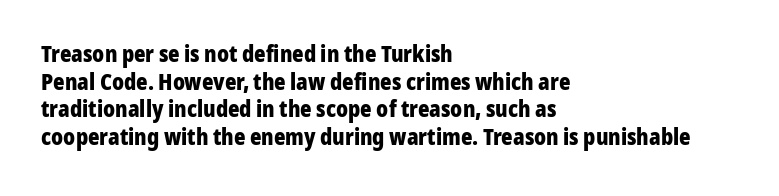
The image shows 22 px bold type, upright; set left-aligned, normal line spacing (1.26x), normal letter spacing, not underlined.
